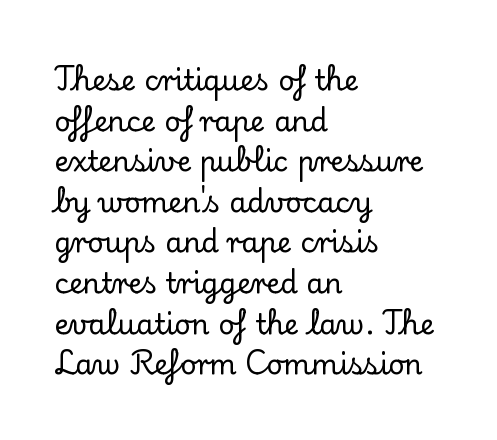
The image shows 28 px serif type, upright; set left-aligned, normal line spacing (1.45x), normal letter spacing, not underlined; low stroke contrast and a small x-height.
